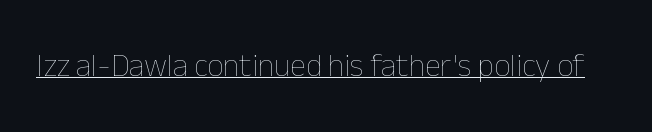
Q: Is the text bold? A: No.
Q: Is the text italic (slanted)? A: No, it is upright.
Q: Is the text underlined? A: Yes.
Q: Is the spacing between letters normal or unusually wide? A: Normal.
Q: Width (condensed, normal, or wide)? A: Normal.
Q: Stroke contrast? A: Low.
Q: x-height? A: Medium.
Q: Monospaced? A: No.
